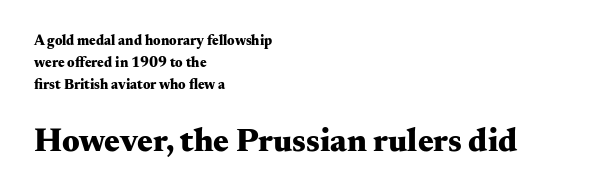
The image shows 33 px heavy, wide serif type, upright; set left-aligned, normal line spacing (1.56x), normal letter spacing, not underlined; the second (bottom) block is 2.36x larger; medium stroke contrast and a small x-height.
